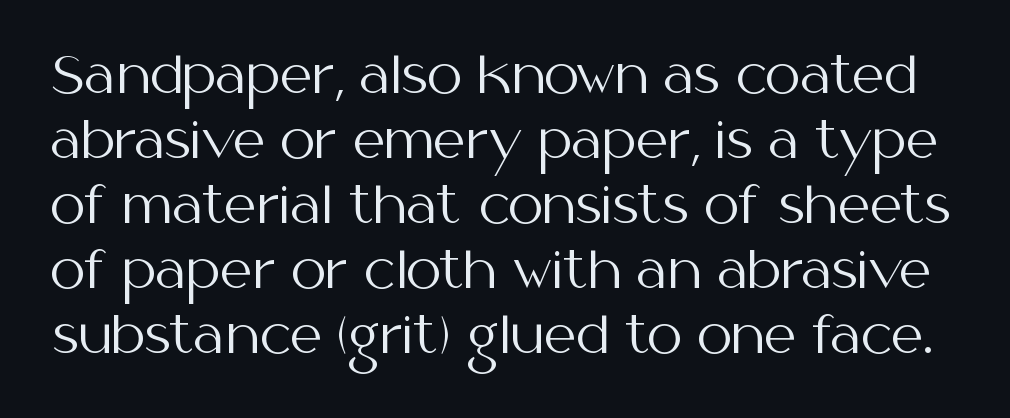
Q: Is the text bold? A: No.
Q: Is the text italic (slanted)? A: No, it is upright.
Q: Is the typeface a serif or a sans-serif typeface? A: Sans-serif.
Q: Is the text underlined? A: No.
Q: Is the spacing between letters normal or unusually wide? A: Normal.
Q: Is the spacing between lines tight, normal or loose? A: Normal.
Q: Width (condensed, normal, or wide)? A: Normal.
Q: Stroke contrast? A: Medium.
Q: x-height? A: Medium.
Q: Monospaced? A: No.
